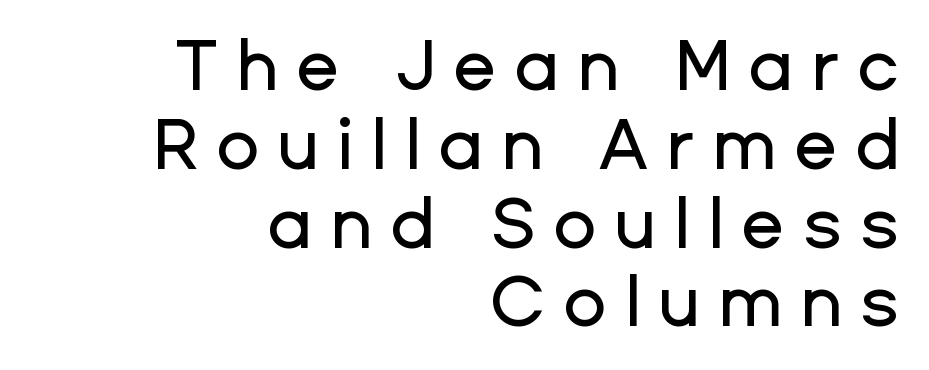
{"serif": "no", "italic": "no", "width": "normal", "stroke_contrast": "low", "x_height": "medium", "monospaced": "no", "underline": "no", "align": "right", "line_spacing": "tight", "line_spacing_ratio": 1.11, "letter_spacing": "wide", "letter_spacing_em": 0.25, "glyph_px": 71}
